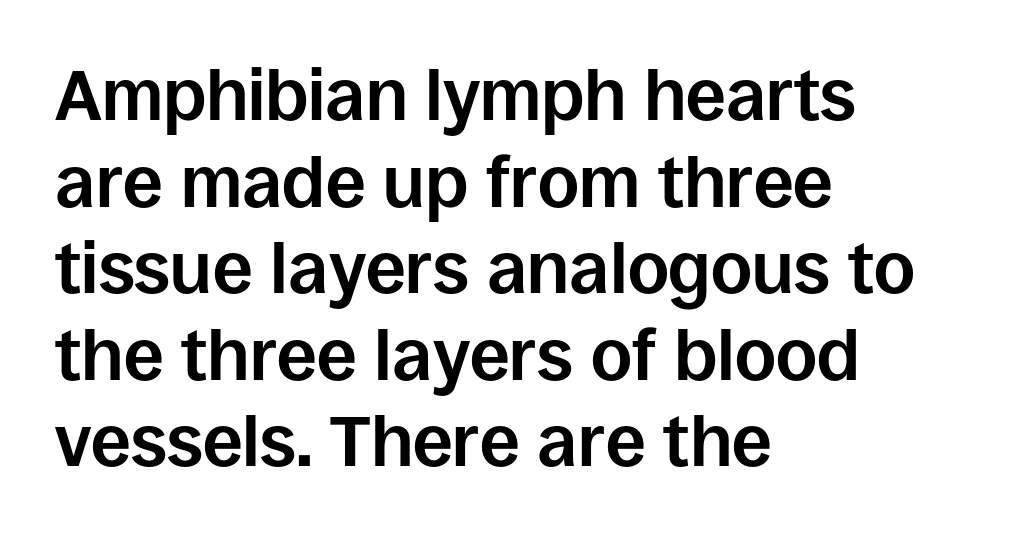
Q: Is the text bold? A: Yes.
Q: Is the text italic (slanted)? A: No, it is upright.
Q: Is the typeface a serif or a sans-serif typeface? A: Sans-serif.
Q: Is the text underlined? A: No.
Q: How is the paragraph aligned? A: Left-aligned.
Q: Is the spacing between letters normal or unusually wide? A: Normal.
Q: Width (condensed, normal, or wide)? A: Normal.
Q: Stroke contrast? A: Low.
Q: x-height? A: Large.
Q: Monospaced? A: No.
